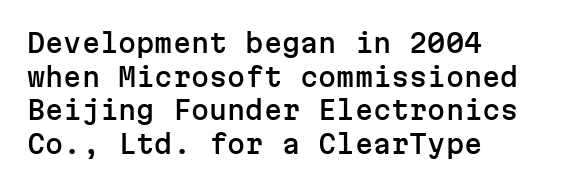
The image shows 26 px text type, upright; set left-aligned, normal line spacing (1.29x), normal letter spacing, not underlined.
